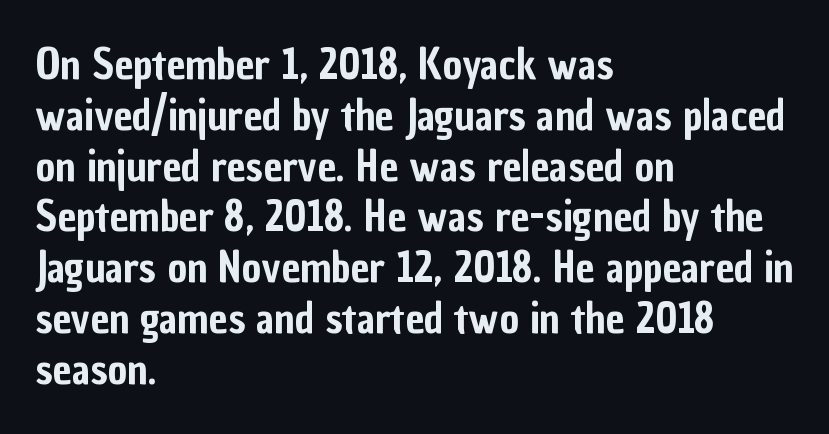
{"serif": "no", "italic": "no", "width": "condensed", "stroke_contrast": "low", "x_height": "medium", "monospaced": "no", "underline": "no", "align": "left", "line_spacing_ratio": 1.21, "letter_spacing": "normal", "letter_spacing_em": 0.0, "glyph_px": 42}
